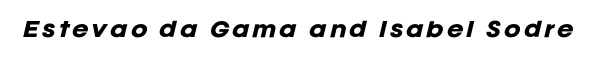
Q: Is the text bold? A: Yes.
Q: Is the text italic (slanted)? A: Yes, it leans right by about 12 degrees.
Q: Is the text underlined? A: No.
